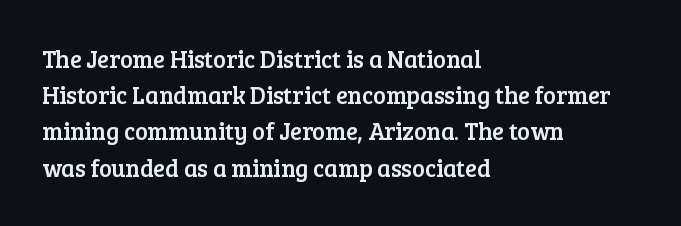
{"italic": "no", "underline": "no", "align": "left", "line_spacing": "normal", "line_spacing_ratio": 1.51, "letter_spacing": "normal", "letter_spacing_em": 0.0, "glyph_px": 24}
